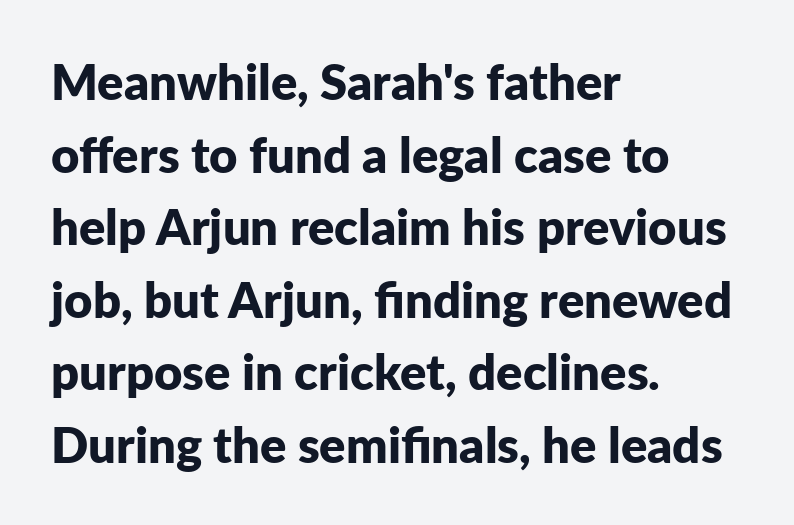
{"serif": "no", "italic": "no", "bold": "yes", "weight": "bold", "width": "normal", "stroke_contrast": "low", "x_height": "medium", "monospaced": "no", "underline": "no", "align": "left", "line_spacing": "normal", "line_spacing_ratio": 1.48, "letter_spacing": "normal", "letter_spacing_em": 0.0, "glyph_px": 49}
